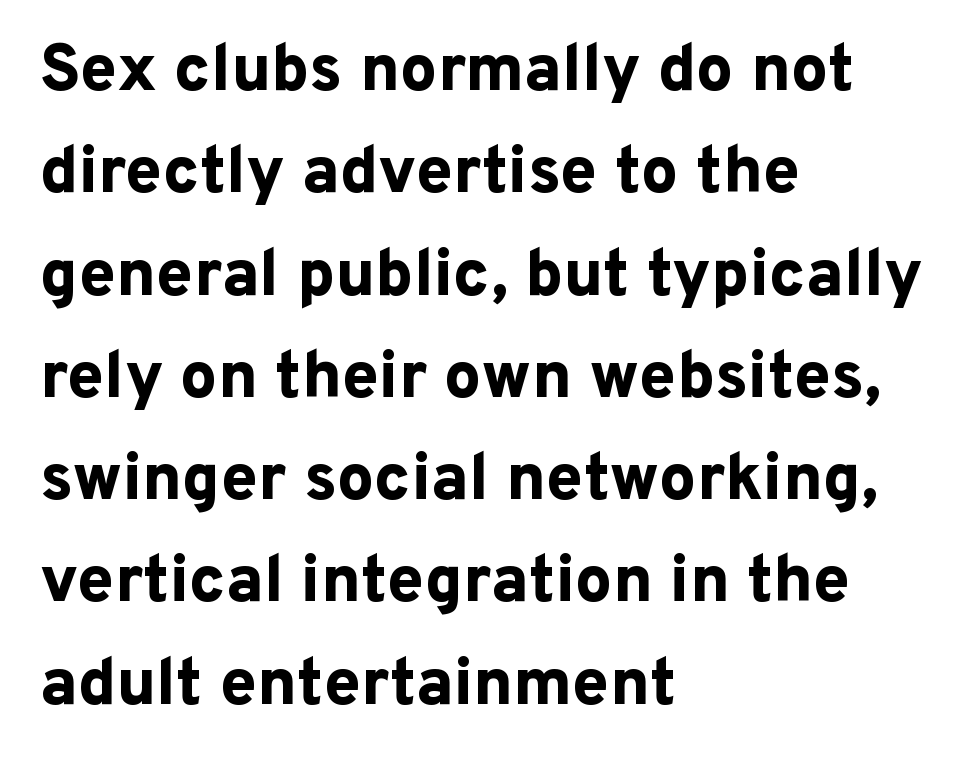
The image shows 66 px bold sans-serif type, upright; set left-aligned, normal line spacing (1.55x), normal letter spacing, not underlined; low stroke contrast and a medium x-height.
